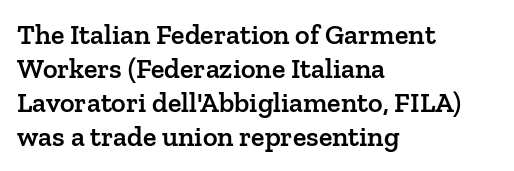
The string is rendered with underlining switched off. The typesetter chose a ragged-right arrangement here. Firm but not heavy-handed strokes: this text is semibold. Each word holds together tightly as a unit, with standard inter-letter gaps.
